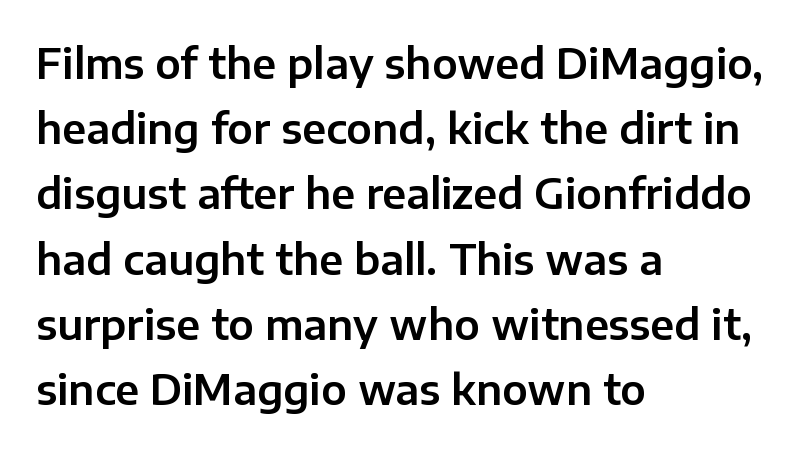
Q: Is the text italic (slanted)? A: No, it is upright.
Q: Is the typeface a serif or a sans-serif typeface? A: Sans-serif.
Q: Is the text underlined? A: No.
Q: How is the paragraph aligned? A: Left-aligned.
Q: Is the spacing between letters normal or unusually wide? A: Normal.
Q: Is the spacing between lines tight, normal or loose? A: Normal.
Q: Width (condensed, normal, or wide)? A: Normal.
Q: Stroke contrast? A: Low.
Q: x-height? A: Medium.
Q: Monospaced? A: No.
